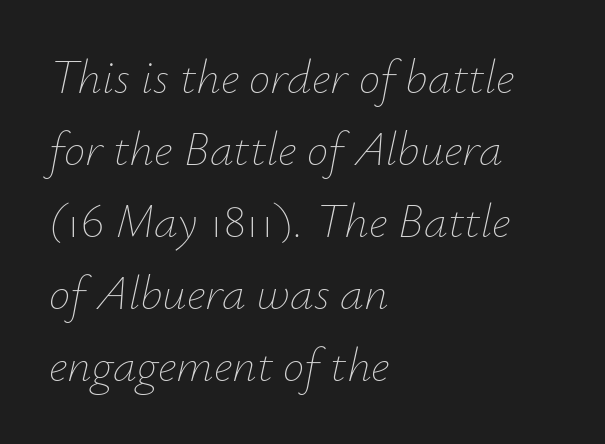
The image shows 48 px thin type, italic (leaning right); set left-aligned, normal line spacing (1.5x), normal letter spacing, not underlined; low stroke contrast and a small x-height.
